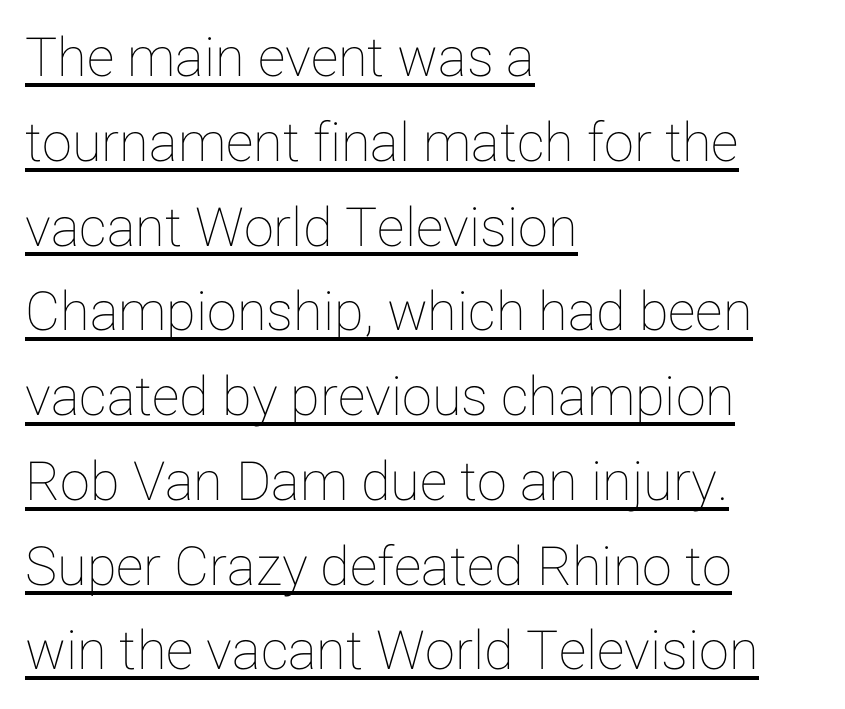
{"italic": "no", "width": "normal", "stroke_contrast": "low", "x_height": "medium", "monospaced": "no", "underline": "yes", "align": "left", "line_spacing": "normal", "line_spacing_ratio": 1.57, "letter_spacing": "normal", "letter_spacing_em": 0.0, "glyph_px": 54}
